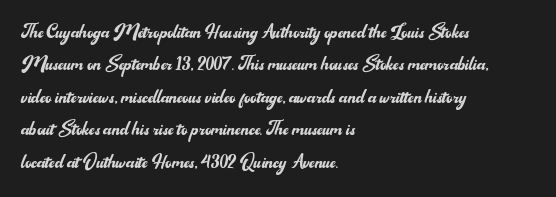
{"bold": "no", "underline": "no", "align": "left", "line_spacing": "normal", "line_spacing_ratio": 1.35, "letter_spacing": "normal", "letter_spacing_em": 0.0, "glyph_px": 24}
